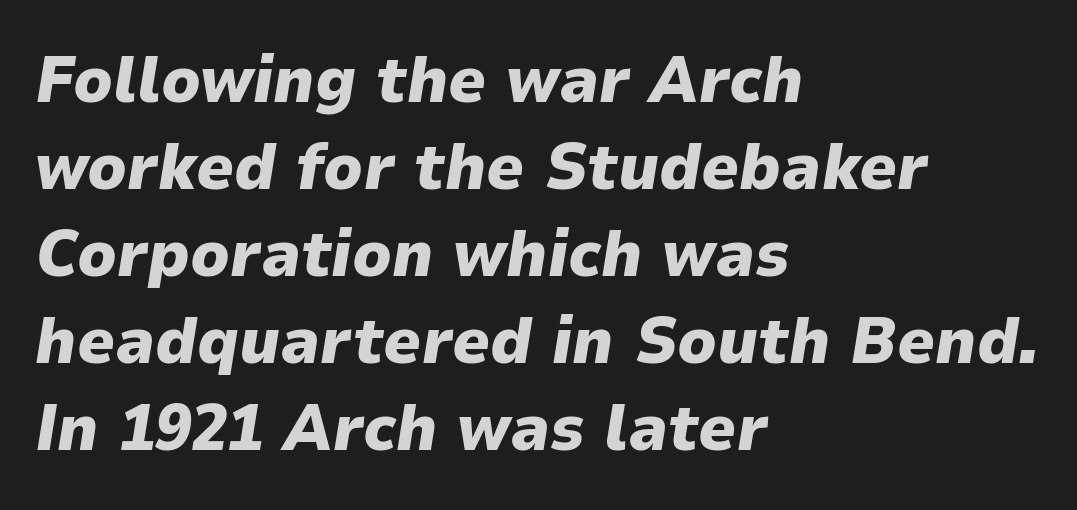
The image shows 66 px heavy type, italic (leaning right); set left-aligned, normal line spacing (1.32x), normal letter spacing, not underlined; low stroke contrast and a medium x-height.
